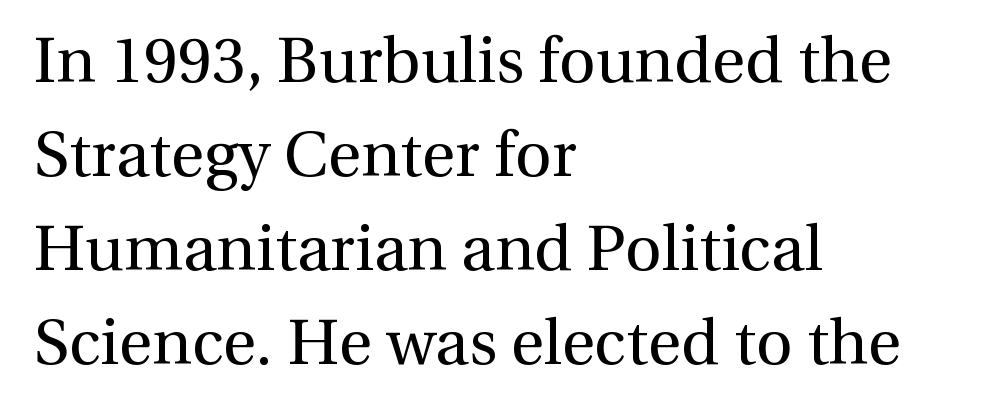
The image shows 64 px regular-weight serif type, upright; set left-aligned, normal line spacing (1.47x), normal letter spacing, not underlined; a medium x-height.
